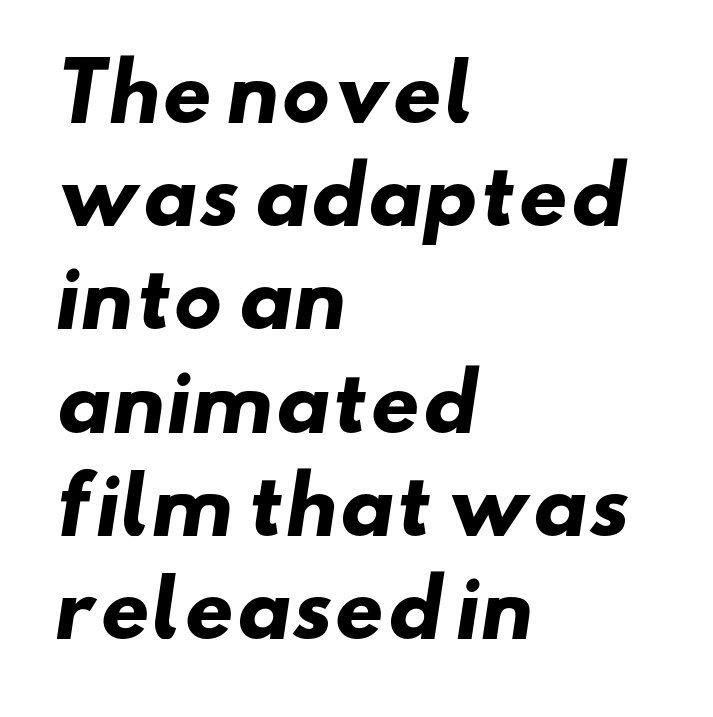
The image shows 77 px heavy, wide sans-serif type; set left-aligned, normal line spacing (1.34x), normal letter spacing, not underlined; low stroke contrast and a small x-height.
